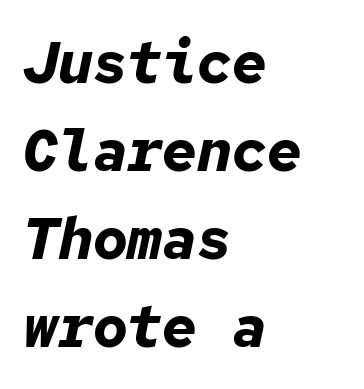
{"italic": "yes", "lean": "right", "slant_degrees": 12, "bold": "yes", "weight": "bold", "width": "normal", "stroke_contrast": "low", "x_height": "medium", "monospaced": "yes", "underline": "no", "align": "left", "line_spacing": "normal", "line_spacing_ratio": 1.52, "letter_spacing": "normal", "letter_spacing_em": 0.0, "glyph_px": 58}
